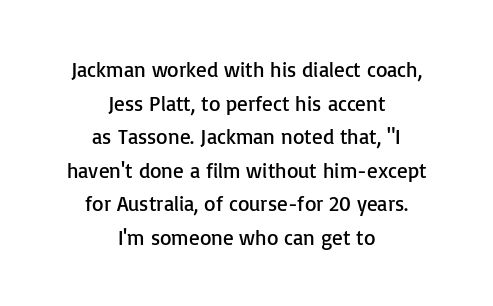
Q: Is the text bold? A: No.
Q: Is the text italic (slanted)? A: No, it is upright.
Q: Is the text underlined? A: No.
Q: How is the paragraph aligned? A: Centered.
Q: Is the spacing between letters normal or unusually wide? A: Normal.
Q: Is the spacing between lines tight, normal or loose? A: Normal.
